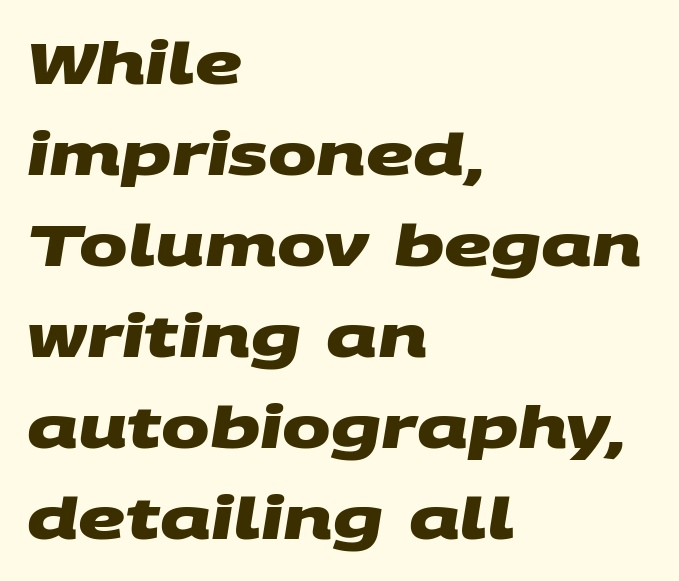
{"serif": "no", "bold": "yes", "weight": "heavy", "width": "wide", "stroke_contrast": "medium", "x_height": "large", "monospaced": "no", "underline": "no", "align": "left", "line_spacing": "normal", "line_spacing_ratio": 1.57, "letter_spacing": "normal", "letter_spacing_em": 0.0, "glyph_px": 58}
